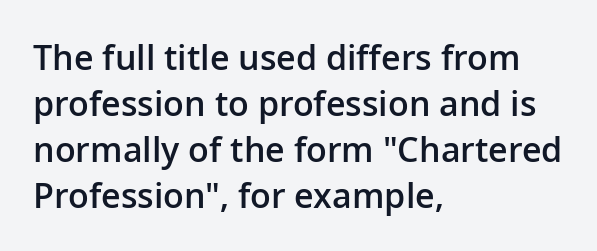
The image shows 34 px semibold sans-serif type, upright; set left-aligned, normal line spacing (1.35x), normal letter spacing, not underlined; low stroke contrast and a medium x-height.
